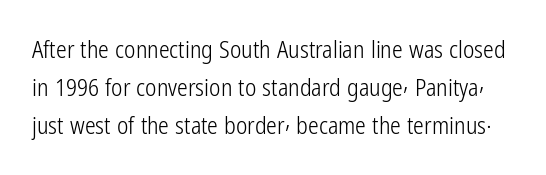
Q: Is the text bold? A: No.
Q: Is the text italic (slanted)? A: No, it is upright.
Q: Is the text underlined? A: No.
Q: Is the spacing between letters normal or unusually wide? A: Normal.
Q: Is the spacing between lines tight, normal or loose? A: Normal.
